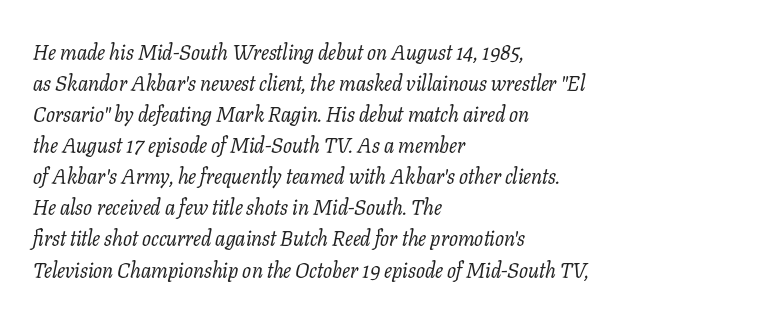
Descenders are the only things crossing below the line. The lines sit at an ordinary, default distance from one another. The letterforms sit shoulder to shoulder at normal distance. Rendered with sloped, italic letterforms.
